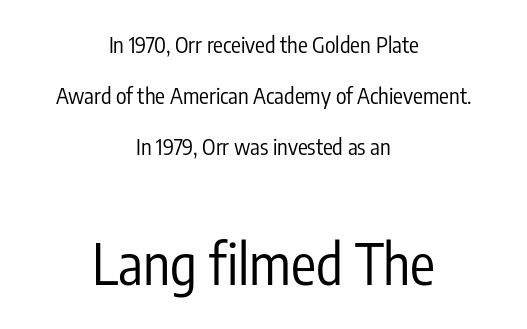
{"serif": "no", "italic": "no", "bold": "no", "weight": "regular", "width": "condensed", "stroke_contrast": "low", "x_height": "medium", "monospaced": "no", "underline": "no", "align": "center", "line_spacing": "loose", "line_spacing_ratio": 2.31, "letter_spacing": "normal", "letter_spacing_em": 0.0, "larger_block": "second", "size_ratio": 2.55, "glyph_px": 56}
